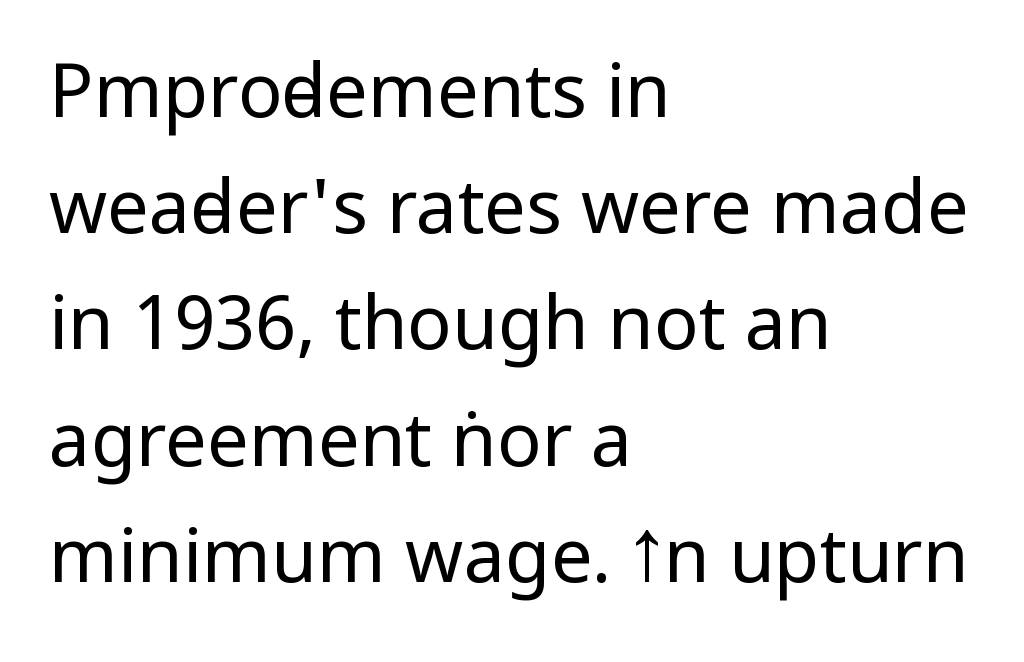
The image shows 74 px regular-weight, condensed sans-serif type, upright; set left-aligned, normal line spacing (1.57x), normal letter spacing, not underlined; low stroke contrast and a large x-height.
